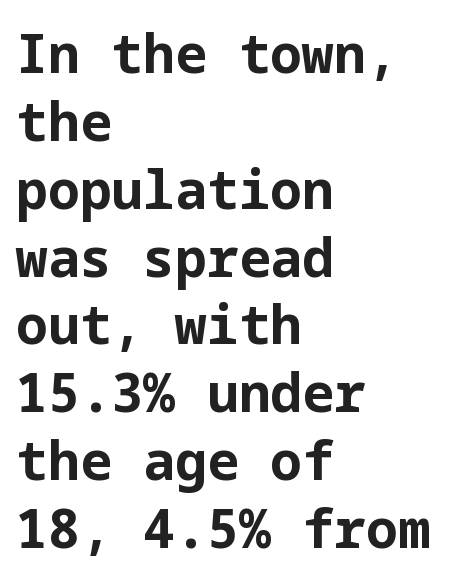
Q: Is the text bold? A: Yes.
Q: Is the text italic (slanted)? A: No, it is upright.
Q: Is the typeface a serif or a sans-serif typeface? A: Sans-serif.
Q: Is the text underlined? A: No.
Q: How is the paragraph aligned? A: Left-aligned.
Q: Is the spacing between letters normal or unusually wide? A: Normal.
Q: Is the spacing between lines tight, normal or loose? A: Normal.
Q: Width (condensed, normal, or wide)? A: Normal.
Q: Stroke contrast? A: Low.
Q: x-height? A: Medium.
